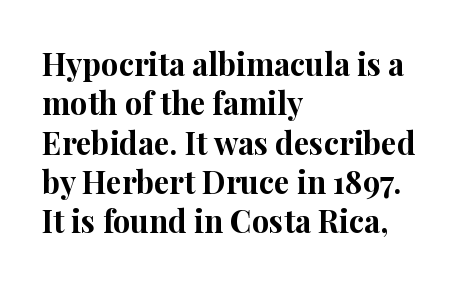
The image shows 31 px bold serif type, upright; set left-aligned, normal line spacing (1.27x), normal letter spacing, not underlined; high stroke contrast and a medium x-height.
